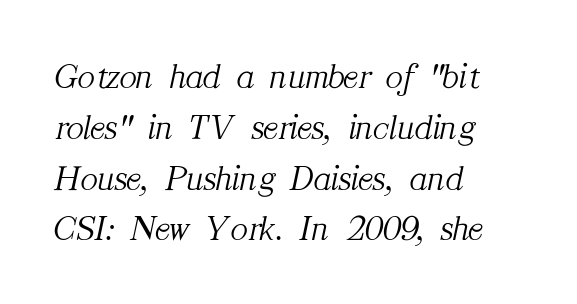
{"serif": "yes", "italic": "yes", "lean": "right", "slant_degrees": 12, "bold": "no", "weight": "light", "width": "normal", "stroke_contrast": "medium", "x_height": "medium", "monospaced": "no", "underline": "no", "align": "left", "line_spacing": "normal", "line_spacing_ratio": 1.41, "letter_spacing": "normal", "letter_spacing_em": 0.0, "glyph_px": 36}
